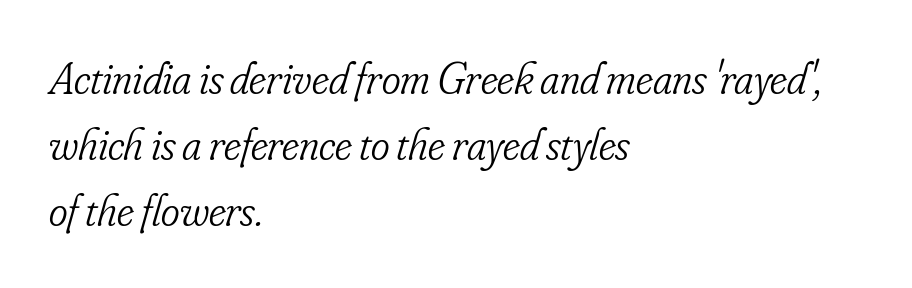
{"serif": "yes", "italic": "yes", "lean": "right", "slant_degrees": 16, "bold": "no", "weight": "light", "width": "condensed", "stroke_contrast": "low", "x_height": "small", "monospaced": "no", "underline": "no", "align": "left", "line_spacing": "normal", "line_spacing_ratio": 1.47, "letter_spacing": "normal", "letter_spacing_em": 0.0, "glyph_px": 45}
